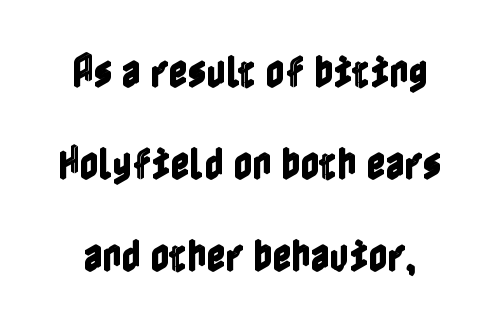
Characters follow at the spacing the type designer built in. The gap between lines stays unmarked. One-word summary of the alignment: center. Widely set lines give the paragraph a tall, airy silhouette. You can tell it's not italic because the verticals are truly vertical.
